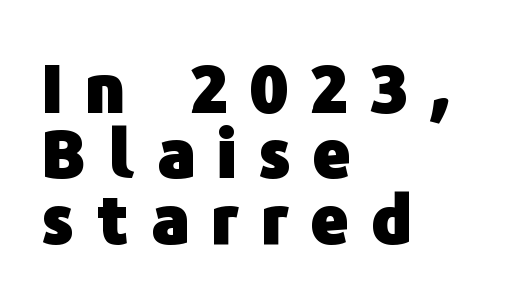
Words float on clear page, feet unadorned. Posture: straight, roman, zero tilt. The letters advance in unequal steps, a hallmark of proportional type. Leading: reduced.
